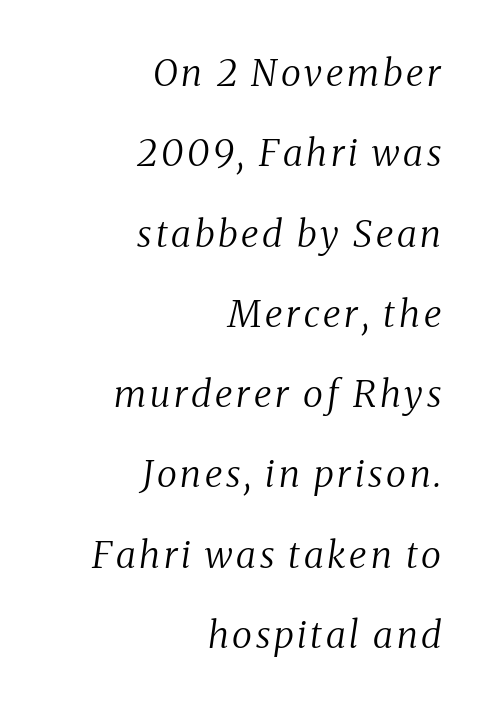
Q: Is the text bold? A: No.
Q: Is the text italic (slanted)? A: Yes, it leans right by about 8 degrees.
Q: Is the typeface a serif or a sans-serif typeface? A: Serif.
Q: Is the text underlined? A: No.
Q: How is the paragraph aligned? A: Right-aligned.
Q: Is the spacing between lines tight, normal or loose? A: Loose.
Q: Width (condensed, normal, or wide)? A: Normal.
Q: Stroke contrast? A: Medium.
Q: x-height? A: Medium.
Q: Monospaced? A: No.
